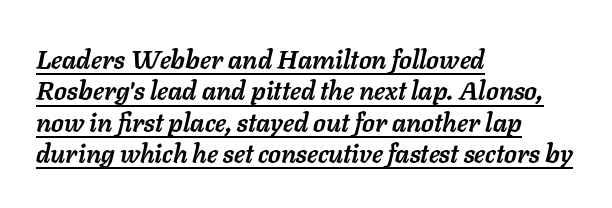
Q: Is the text bold? A: Yes.
Q: Is the text italic (slanted)? A: Yes, it leans right by about 11 degrees.
Q: Is the text underlined? A: Yes.
Q: How is the paragraph aligned? A: Left-aligned.
Q: Is the spacing between letters normal or unusually wide? A: Normal.
